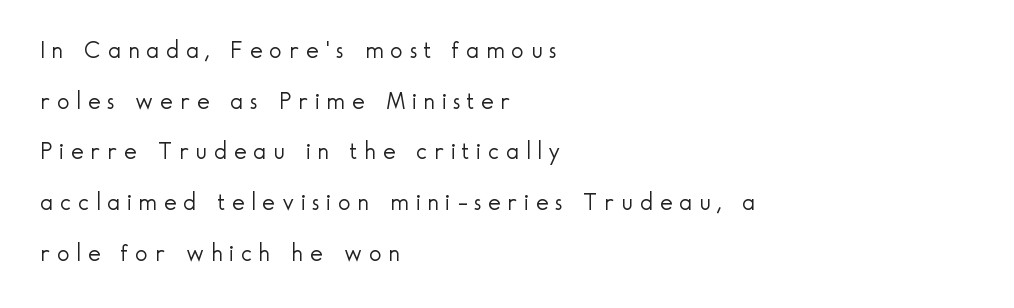
Q: Is the text bold? A: No.
Q: Is the text italic (slanted)? A: No, it is upright.
Q: Is the text underlined? A: No.
Q: How is the paragraph aligned? A: Left-aligned.
Q: Is the spacing between letters normal or unusually wide? A: Unusually wide.
Q: Is the spacing between lines tight, normal or loose? A: Loose.
